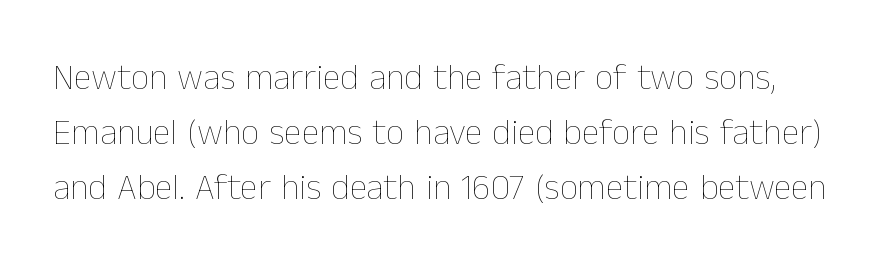
Q: Is the text bold? A: No.
Q: Is the text italic (slanted)? A: No, it is upright.
Q: Is the text underlined? A: No.
Q: Is the spacing between letters normal or unusually wide? A: Normal.
Q: Is the spacing between lines tight, normal or loose? A: Normal.
Q: Width (condensed, normal, or wide)? A: Normal.
Q: Stroke contrast? A: Low.
Q: x-height? A: Medium.
Q: Monospaced? A: No.
